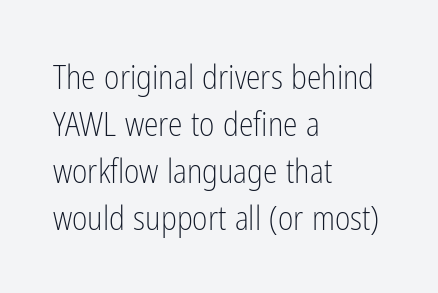
The image shows 33 px light, condensed sans-serif type, upright; set left-aligned, normal line spacing (1.42x), normal letter spacing, not underlined; low stroke contrast and a medium x-height.
